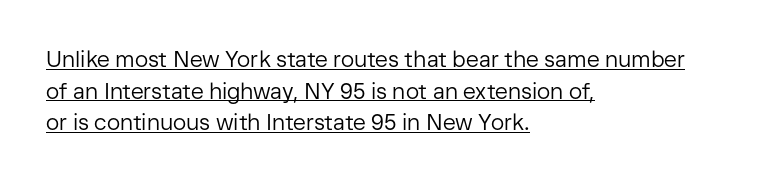
{"italic": "no", "bold": "no", "underline": "yes", "align": "left", "line_spacing": "normal", "line_spacing_ratio": 1.44, "letter_spacing": "normal", "letter_spacing_em": 0.0, "glyph_px": 22}
